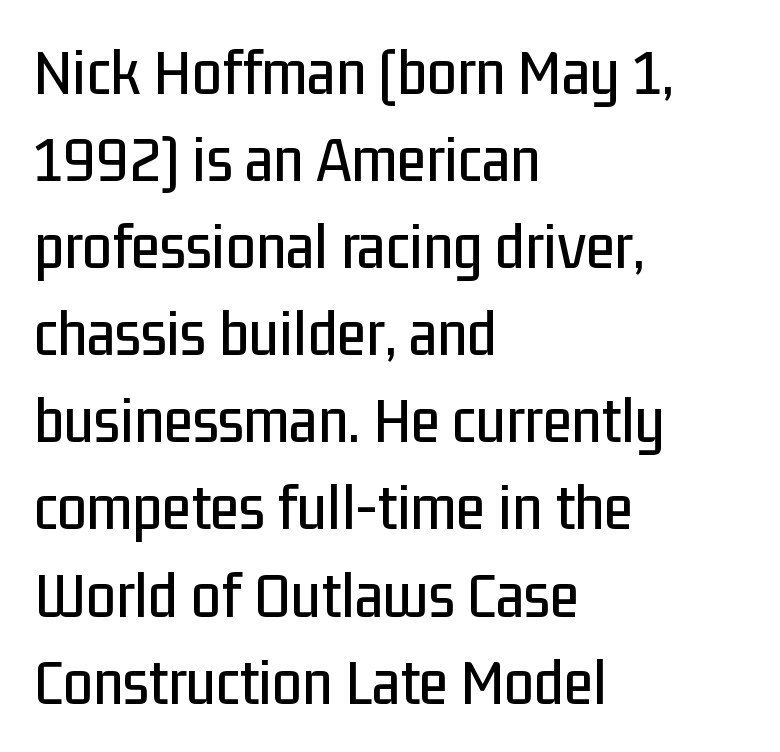
The image shows 67 px condensed sans-serif type, upright; set left-aligned, normal line spacing (1.3x), normal letter spacing, not underlined; low stroke contrast and a medium x-height.
